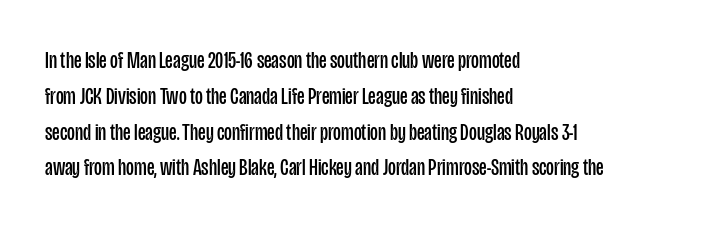
Q: Is the text bold? A: No.
Q: Is the text italic (slanted)? A: No, it is upright.
Q: Is the text underlined? A: No.
Q: How is the paragraph aligned? A: Left-aligned.
Q: Is the spacing between letters normal or unusually wide? A: Normal.
Q: Is the spacing between lines tight, normal or loose? A: Normal.
